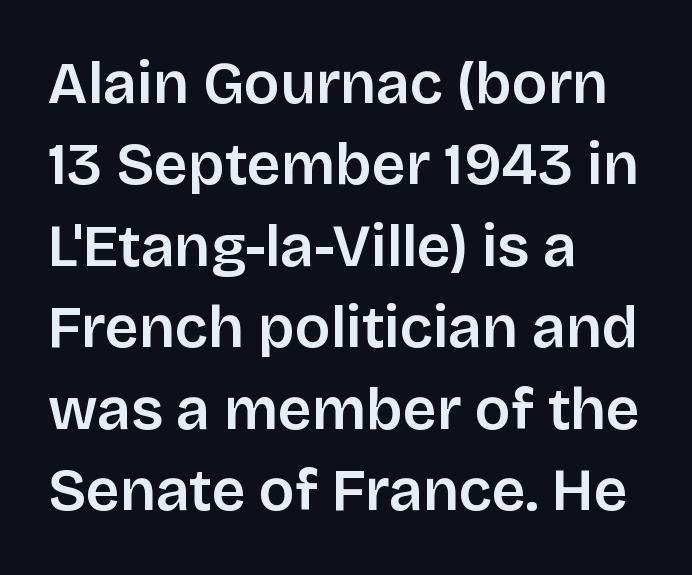
{"serif": "no", "italic": "no", "width": "normal", "stroke_contrast": "low", "x_height": "large", "monospaced": "no", "underline": "no", "align": "left", "line_spacing": "normal", "line_spacing_ratio": 1.38, "letter_spacing": "normal", "letter_spacing_em": 0.0, "glyph_px": 59}
